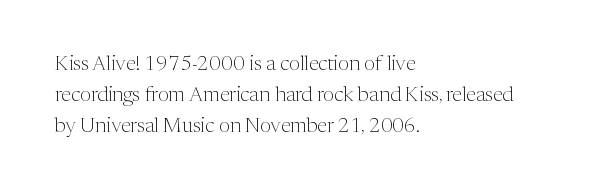
{"italic": "no", "bold": "no", "underline": "no", "align": "left", "line_spacing": "normal", "line_spacing_ratio": 1.54, "letter_spacing": "normal", "letter_spacing_em": 0.0, "glyph_px": 20}
